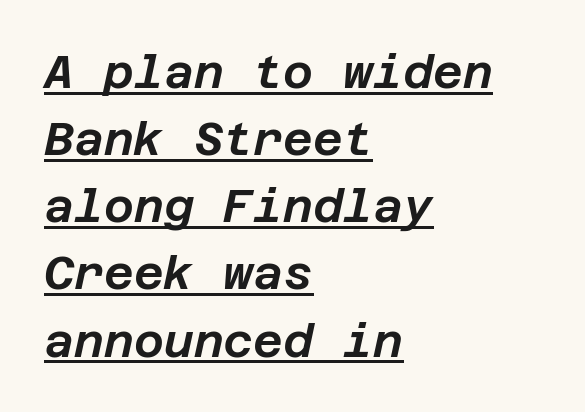
The rendering anchors every line to the left-hand side. If you measured baseline to baseline, you'd find a middling distance. The rendered words wear a rule along their underside. Slanted lettering throughout. Here the glyphs are tracked normally, forming tight word shapes.
